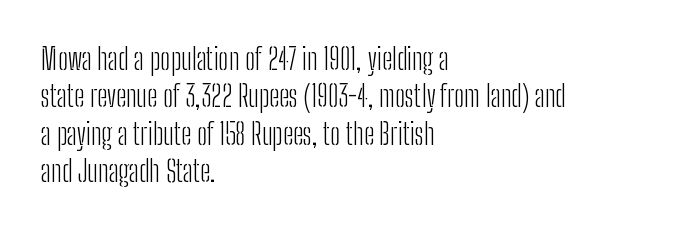
Q: Is the text bold? A: No.
Q: Is the text italic (slanted)? A: No, it is upright.
Q: Is the typeface a serif or a sans-serif typeface? A: Sans-serif.
Q: Is the text underlined? A: No.
Q: How is the paragraph aligned? A: Left-aligned.
Q: Is the spacing between letters normal or unusually wide? A: Normal.
Q: Is the spacing between lines tight, normal or loose? A: Normal.
Q: Width (condensed, normal, or wide)? A: Condensed.
Q: Stroke contrast? A: Low.
Q: x-height? A: Medium.
Q: Monospaced? A: No.
